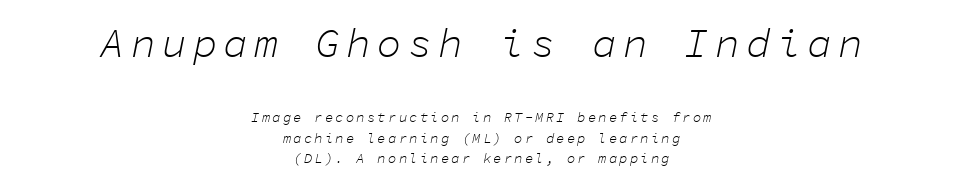
Q: Is the text bold? A: No.
Q: Is the text italic (slanted)? A: Yes, it leans right by about 11 degrees.
Q: Is the text underlined? A: No.
Q: How is the paragraph aligned? A: Centered.
Q: Is the spacing between lines tight, normal or loose? A: Normal.
Q: Which block of text is set in a larger size, the first (top) or the second (bottom)? A: The first (top) one.
Q: Width (condensed, normal, or wide)? A: Normal.
Q: Stroke contrast? A: Low.
Q: x-height? A: Medium.
Q: Monospaced? A: Yes.
